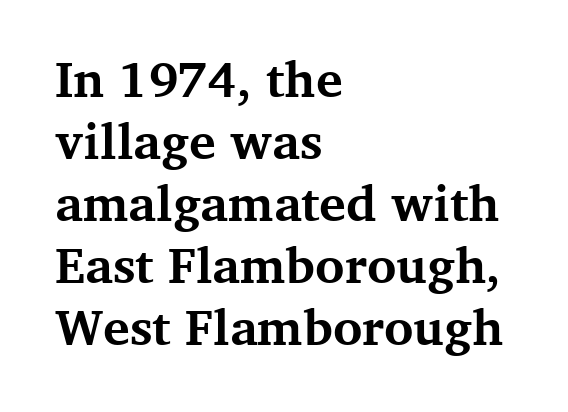
The image shows 50 px bold serif type, upright; set left-aligned, line spacing 1.24x, normal letter spacing, not underlined; medium stroke contrast and a medium x-height.
